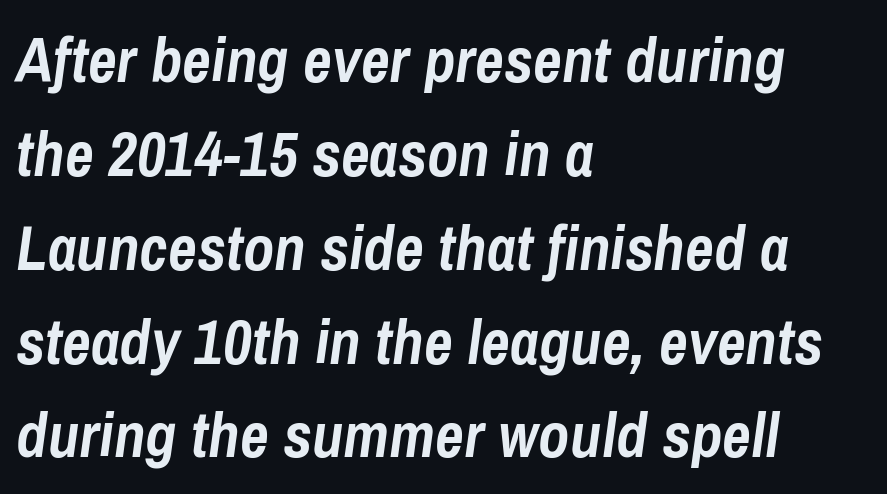
{"italic": "yes", "lean": "right", "slant_degrees": 8, "bold": "yes", "weight": "semibold", "width": "condensed", "stroke_contrast": "low", "x_height": "medium", "monospaced": "no", "underline": "no", "align": "left", "line_spacing": "normal", "line_spacing_ratio": 1.49, "letter_spacing": "normal", "letter_spacing_em": 0.0, "glyph_px": 63}
